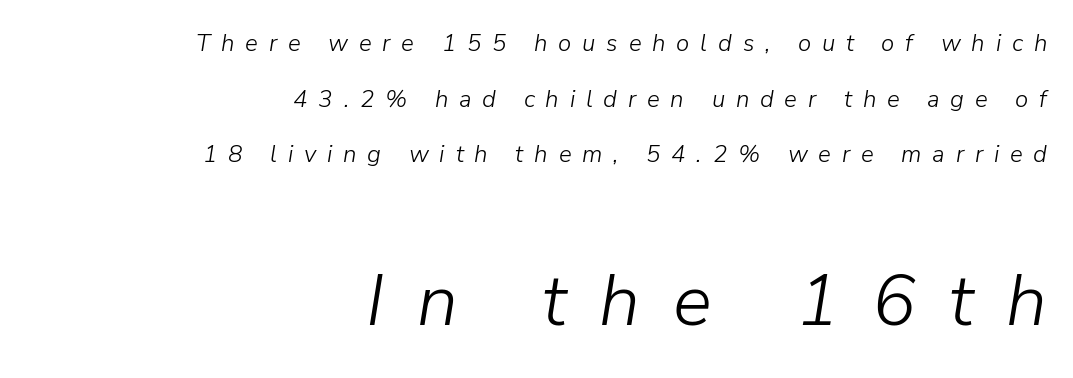
Q: Is the text bold? A: No.
Q: Is the text italic (slanted)? A: Yes, it leans right by about 9 degrees.
Q: Is the text underlined? A: No.
Q: How is the paragraph aligned? A: Right-aligned.
Q: Is the spacing between letters normal or unusually wide? A: Unusually wide.
Q: Is the spacing between lines tight, normal or loose? A: Loose.
Q: Which block of text is set in a larger size, the first (top) or the second (bottom)? A: The second (bottom) one.
Q: Width (condensed, normal, or wide)? A: Normal.
Q: Stroke contrast? A: Low.
Q: x-height? A: Medium.
Q: Monospaced? A: No.
